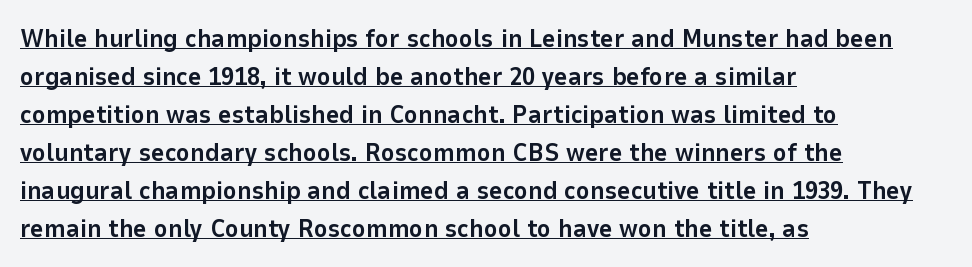
The lines sit at an ordinary, default distance from one another. The compositor pushed each line to the left boundary. The characters look thick and weighty, a clear bold. This is the regular roman posture of the typeface. Glyph-to-glyph distance matches everyday printed text. A baseline rule has been typeset under these characters.
